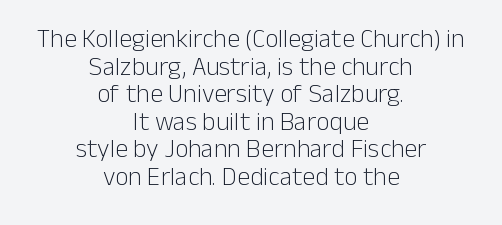
Q: Is the text bold? A: No.
Q: Is the text italic (slanted)? A: No, it is upright.
Q: Is the text underlined? A: No.
Q: How is the paragraph aligned? A: Centered.
Q: Is the spacing between letters normal or unusually wide? A: Normal.
Q: Is the spacing between lines tight, normal or loose? A: Tight.
